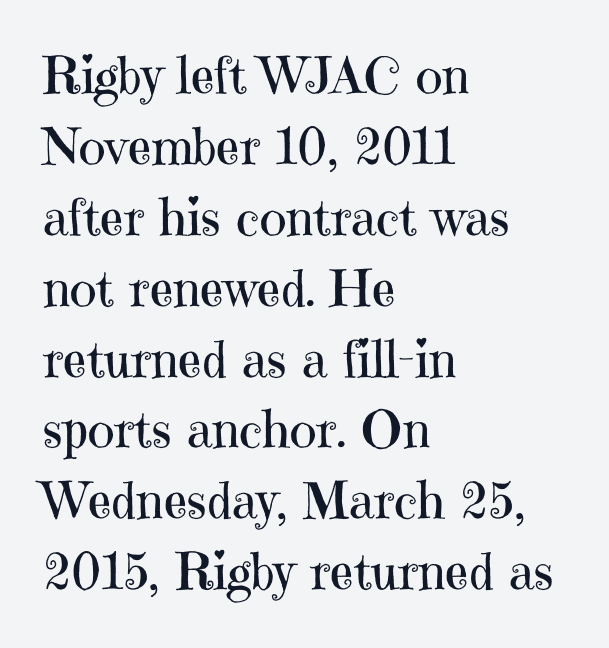
{"serif": "yes", "italic": "no", "bold": "no", "weight": "regular", "width": "normal", "stroke_contrast": "high", "x_height": "medium", "monospaced": "no", "underline": "no", "align": "left", "line_spacing": "normal", "line_spacing_ratio": 1.39, "letter_spacing": "normal", "letter_spacing_em": 0.0, "glyph_px": 51}
